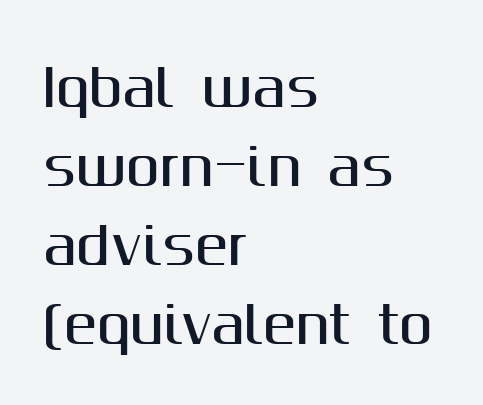
The foot of each line stays bare and open. Students, observe: this is what conventionally led text looks like. A typesetter would call this proportional, since set widths differ per character. The lines in this sample share a left origin and differ only in where they stop. Short note: letters normally spaced.
